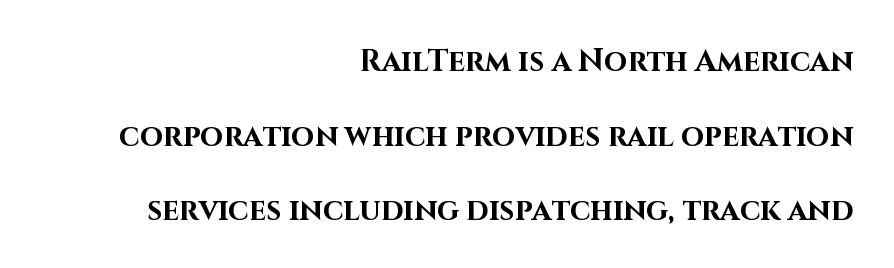
The image shows 30 px bold sans-serif type, upright; set right-aligned, loose line spacing (2.49x), normal letter spacing, not underlined; high stroke contrast and a large x-height.
